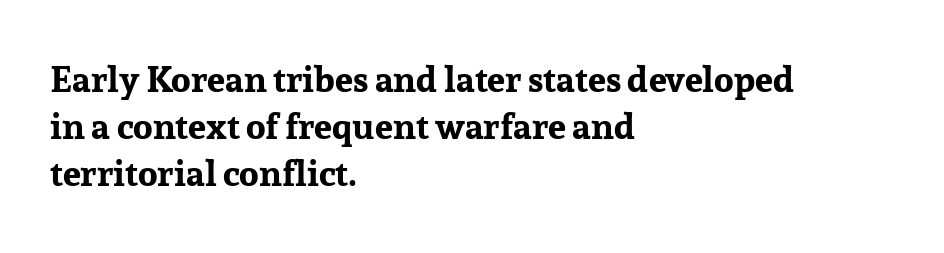
A student would call this left alignment; a typographer would say flush left, rag right. Standard letterfit; no display-style spreading of the glyphs. Upright lettering throughout. Vertical spacing — default. I'd call this a serif setting — the letters wear small feet. Students, this is bold: see how much ink each stroke carries.
